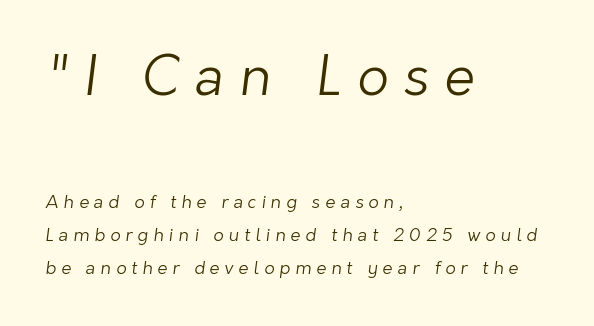
Weight: regular or lighter. This rendering uses left alignment, leaving the right contour irregular. Two sizes are in play, and the larger belongs to the first block. A bare baseline throughout the passage. Words appear elongated and porous because spacing is wide.
